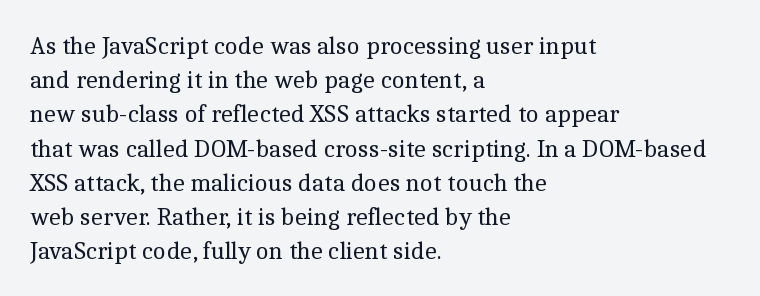
Q: Is the text bold? A: No.
Q: Is the text italic (slanted)? A: No, it is upright.
Q: Is the text underlined? A: No.
Q: How is the paragraph aligned? A: Left-aligned.
Q: Is the spacing between letters normal or unusually wide? A: Normal.
Q: Is the spacing between lines tight, normal or loose? A: Normal.
